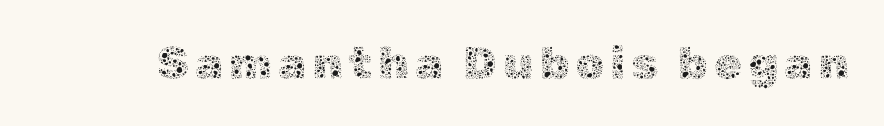
{"italic": "no", "bold": "no", "weight": "thin", "width": "normal", "x_height": "medium", "monospaced": "no", "underline": "no", "glyph_px": 46}
